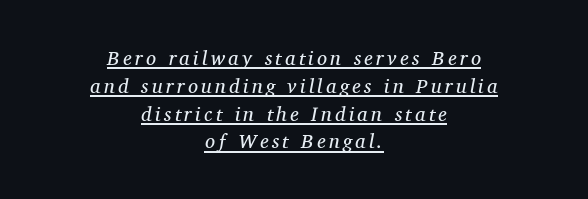
Q: Is the text bold? A: No.
Q: Is the text italic (slanted)? A: Yes, it leans right by about 11 degrees.
Q: Is the text underlined? A: Yes.
Q: How is the paragraph aligned? A: Centered.
Q: Is the spacing between lines tight, normal or loose? A: Normal.
